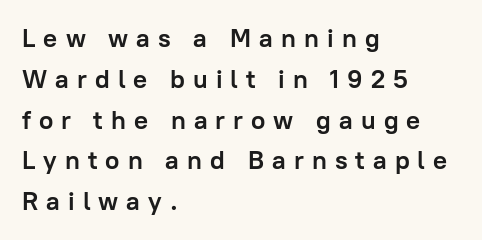
Caption: multi-line text, flush left, ragged right. The lines sit at an ordinary, default distance from one another. No word sits above an underline. This rendering widens character spacing well past its baseline value. This is heavy type, rendered in bold. The letters stand straight up with perfectly vertical stems.
